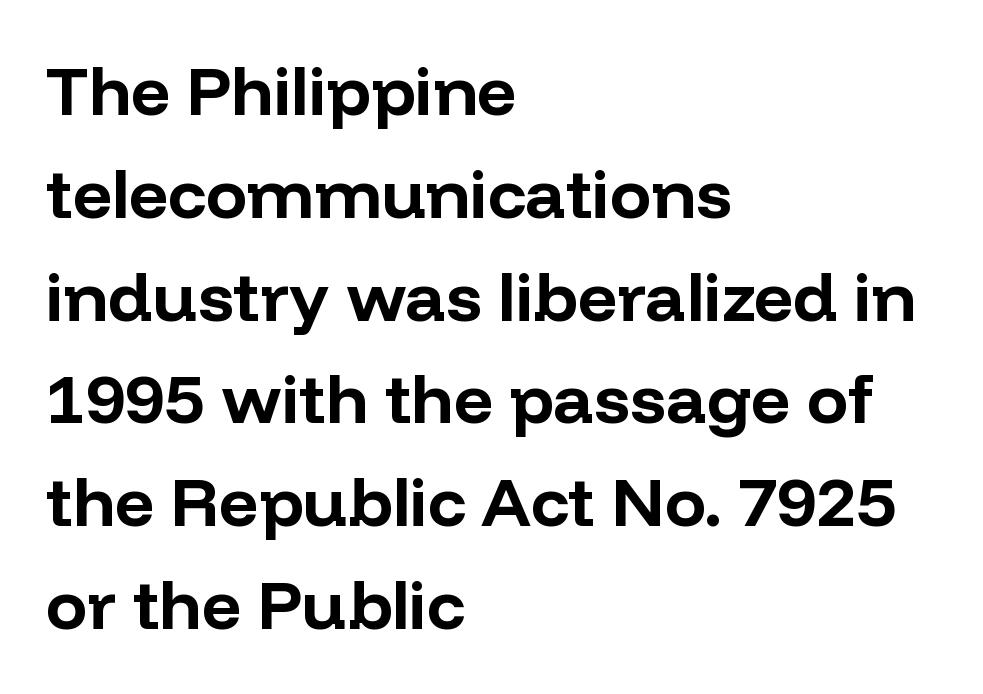
The image shows 69 px bold sans-serif type, upright; set left-aligned, normal line spacing (1.49x), normal letter spacing, not underlined; low stroke contrast and a medium x-height.
